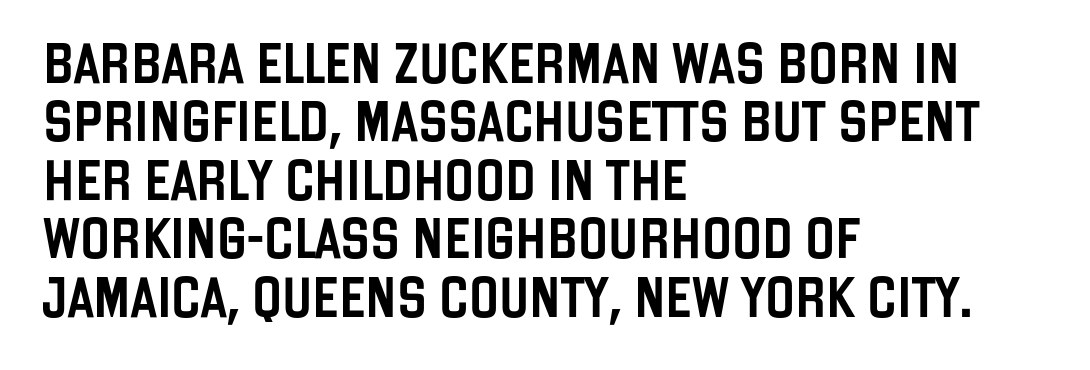
Q: Is the text italic (slanted)? A: No, it is upright.
Q: Is the typeface a serif or a sans-serif typeface? A: Sans-serif.
Q: Is the text underlined? A: No.
Q: How is the paragraph aligned? A: Left-aligned.
Q: Is the spacing between letters normal or unusually wide? A: Normal.
Q: Is the spacing between lines tight, normal or loose? A: Normal.
Q: Width (condensed, normal, or wide)? A: Condensed.
Q: Stroke contrast? A: Low.
Q: x-height? A: Large.
Q: Monospaced? A: No.
